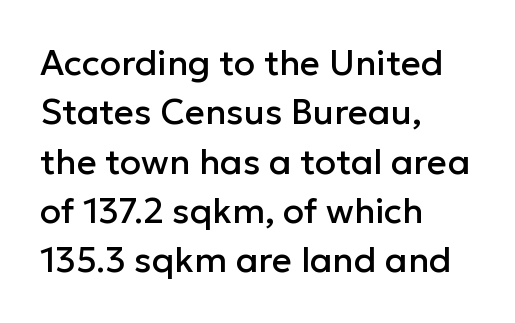
The image shows 35 px sans-serif type, upright; set left-aligned, normal line spacing (1.41x), normal letter spacing, not underlined; low stroke contrast and a medium x-height.
